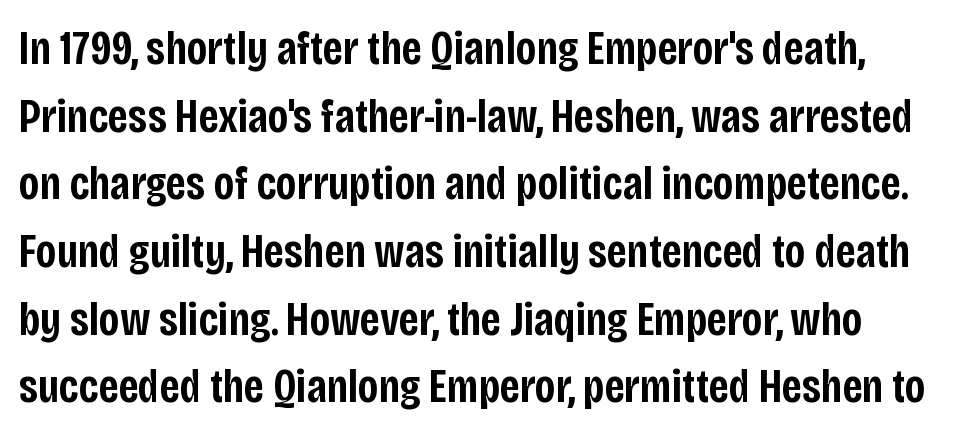
Q: Is the text bold? A: Semi-bold.
Q: Is the text italic (slanted)? A: No, it is upright.
Q: Is the typeface a serif or a sans-serif typeface? A: Sans-serif.
Q: Is the text underlined? A: No.
Q: How is the paragraph aligned? A: Left-aligned.
Q: Is the spacing between letters normal or unusually wide? A: Normal.
Q: Is the spacing between lines tight, normal or loose? A: Normal.
Q: Width (condensed, normal, or wide)? A: Condensed.
Q: Stroke contrast? A: Low.
Q: x-height? A: Large.
Q: Monospaced? A: No.
